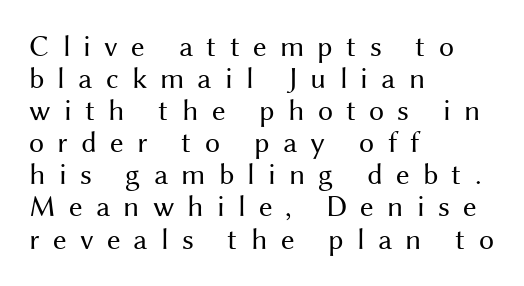
Inter-character spacing is expanded well beyond the font's built-in metrics. Horizontally, the lines are justified to the leading edge only. The letters advance in unequal steps, a hallmark of proportional type. A light-to-regular cut is what we see here. Has an underline been added? It has not.
